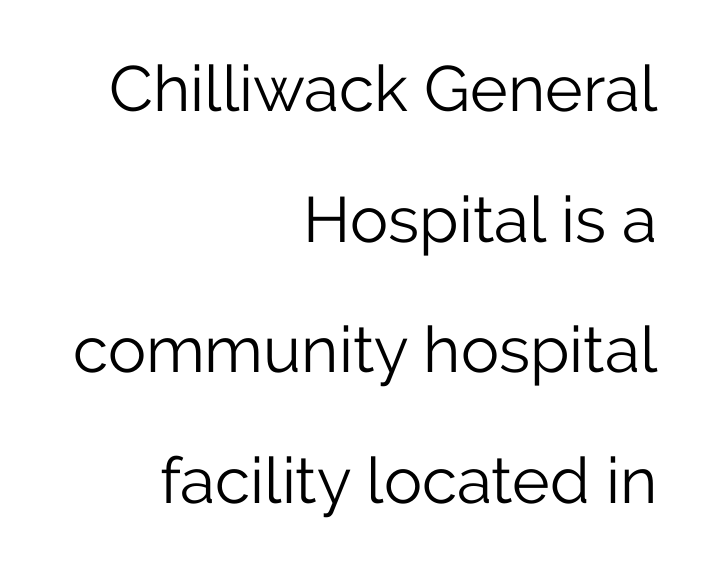
Q: Is the text bold? A: No.
Q: Is the text italic (slanted)? A: No, it is upright.
Q: Is the typeface a serif or a sans-serif typeface? A: Sans-serif.
Q: Is the text underlined? A: No.
Q: How is the paragraph aligned? A: Right-aligned.
Q: Is the spacing between letters normal or unusually wide? A: Normal.
Q: Is the spacing between lines tight, normal or loose? A: Loose.
Q: Width (condensed, normal, or wide)? A: Normal.
Q: Stroke contrast? A: Low.
Q: x-height? A: Medium.
Q: Monospaced? A: No.
